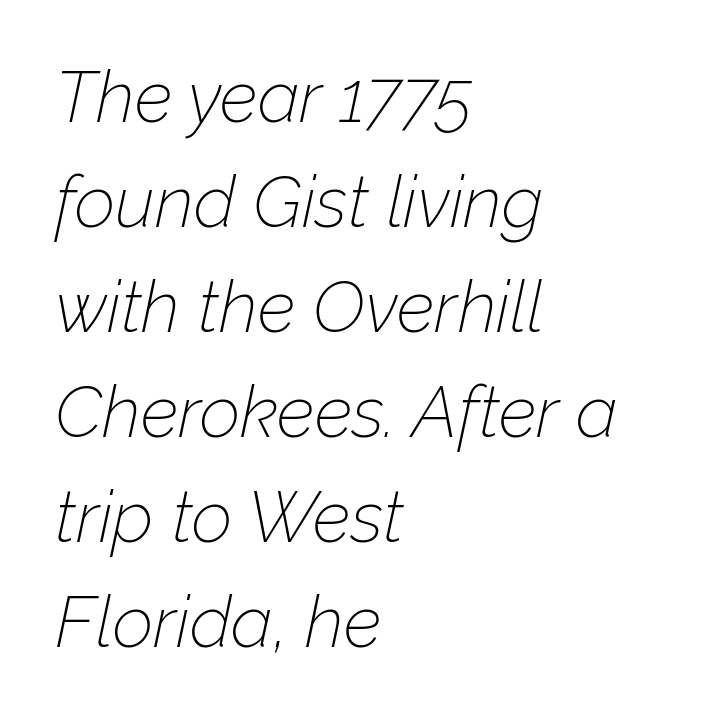
Q: Is the text bold? A: No.
Q: Is the text italic (slanted)? A: Yes, it leans right by about 12 degrees.
Q: Is the text underlined? A: No.
Q: How is the paragraph aligned? A: Left-aligned.
Q: Is the spacing between letters normal or unusually wide? A: Normal.
Q: Is the spacing between lines tight, normal or loose? A: Normal.
Q: Width (condensed, normal, or wide)? A: Normal.
Q: Stroke contrast? A: Low.
Q: x-height? A: Medium.
Q: Monospaced? A: No.
